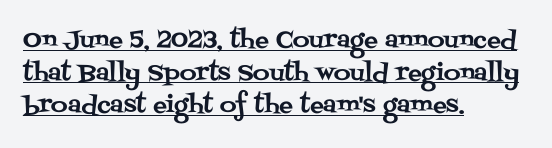
{"italic": "no", "underline": "yes", "align": "left", "line_spacing": "normal", "line_spacing_ratio": 1.42, "letter_spacing": "normal", "letter_spacing_em": 0.0, "glyph_px": 23}
